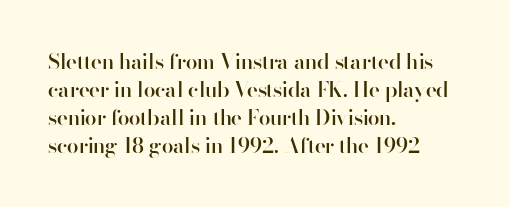
Q: Is the text bold? A: Semi-bold.
Q: Is the text italic (slanted)? A: No, it is upright.
Q: Is the text underlined? A: No.
Q: How is the paragraph aligned? A: Left-aligned.
Q: Is the spacing between letters normal or unusually wide? A: Normal.
Q: Is the spacing between lines tight, normal or loose? A: Normal.
